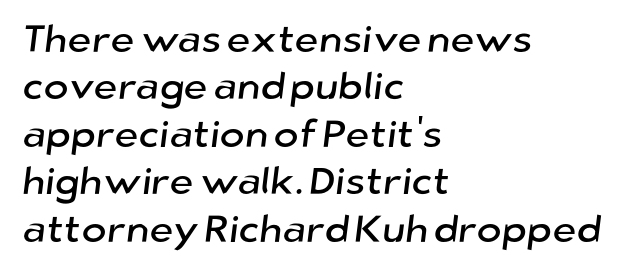
Q: Is the typeface a serif or a sans-serif typeface? A: Sans-serif.
Q: Is the text underlined? A: No.
Q: How is the paragraph aligned? A: Left-aligned.
Q: Is the spacing between letters normal or unusually wide? A: Normal.
Q: Is the spacing between lines tight, normal or loose? A: Normal.
Q: Width (condensed, normal, or wide)? A: Normal.
Q: Stroke contrast? A: Low.
Q: x-height? A: Medium.
Q: Monospaced? A: No.
